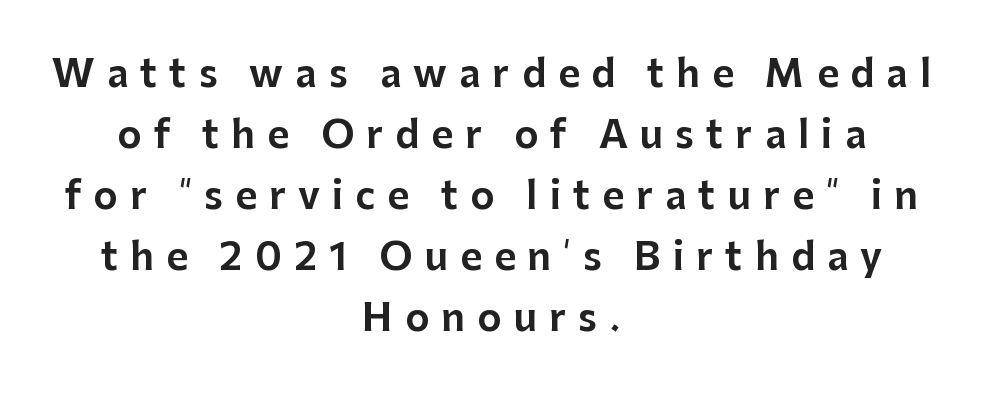
There is plenty of visible air inserted between adjacent glyphs. Check under the words: just untouched page. The letters advance in unequal steps, a hallmark of proportional type. Caption: multi-line text, centered on the measure.
